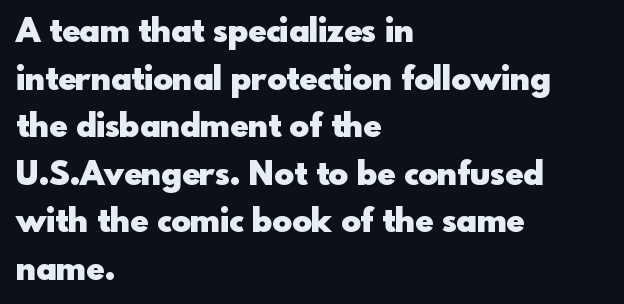
{"serif": "no", "italic": "no", "bold": "yes", "weight": "heavy", "width": "normal", "x_height": "small", "monospaced": "no", "underline": "no", "align": "left", "line_spacing": "normal", "line_spacing_ratio": 1.44, "letter_spacing": "normal", "letter_spacing_em": 0.0, "glyph_px": 33}
